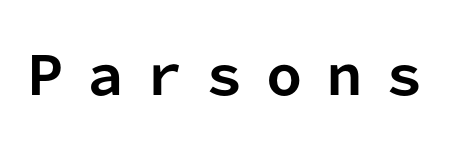
Q: Is the text bold? A: Yes.
Q: Is the text italic (slanted)? A: No, it is upright.
Q: Is the typeface a serif or a sans-serif typeface? A: Sans-serif.
Q: Is the text underlined? A: No.
Q: Is the spacing between letters normal or unusually wide? A: Unusually wide.
Q: Width (condensed, normal, or wide)? A: Normal.
Q: Stroke contrast? A: Low.
Q: x-height? A: Medium.
Q: Monospaced? A: Yes.
